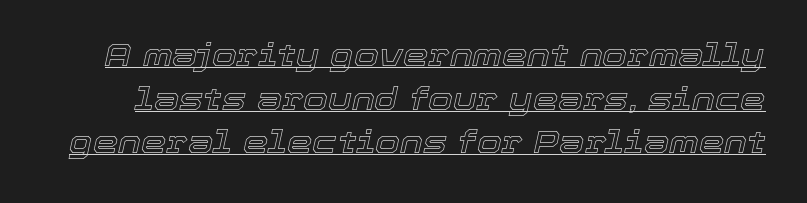
{"italic": "yes", "lean": "right", "slant_degrees": 12, "width": "normal", "x_height": "medium", "monospaced": "no", "underline": "yes", "line_spacing": "normal", "line_spacing_ratio": 1.36, "letter_spacing": "normal", "letter_spacing_em": 0.0, "glyph_px": 32}
